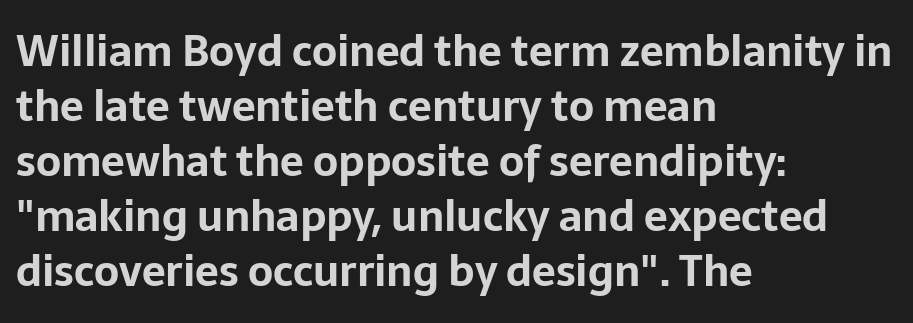
{"serif": "no", "italic": "no", "bold": "yes", "weight": "bold", "width": "normal", "stroke_contrast": "low", "x_height": "medium", "monospaced": "no", "underline": "no", "align": "left", "line_spacing": "normal", "line_spacing_ratio": 1.31, "letter_spacing": "normal", "letter_spacing_em": 0.0, "glyph_px": 42}
